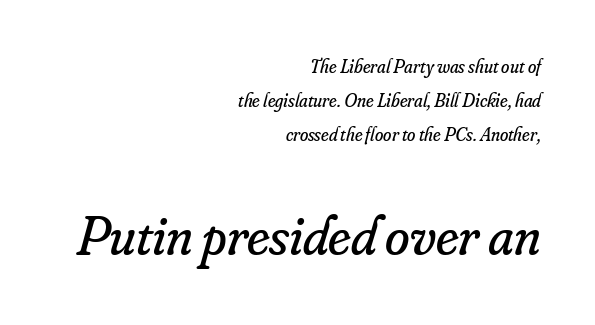
Short note: letters normally spaced. This sample uses an oblique cut, with every glyph tilted off the vertical. The following chunk of copy outweighs the initial chunk in type size. Proportional: the letters do not fall into vertical columns.
